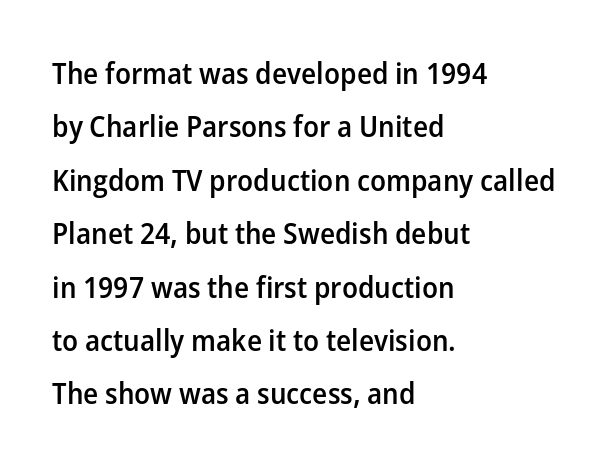
{"serif": "no", "italic": "no", "bold": "semi", "weight": "semibold", "width": "normal", "stroke_contrast": "low", "x_height": "medium", "monospaced": "no", "underline": "no", "align": "left", "line_spacing_ratio": 1.78, "letter_spacing": "normal", "letter_spacing_em": 0.0, "glyph_px": 30}
